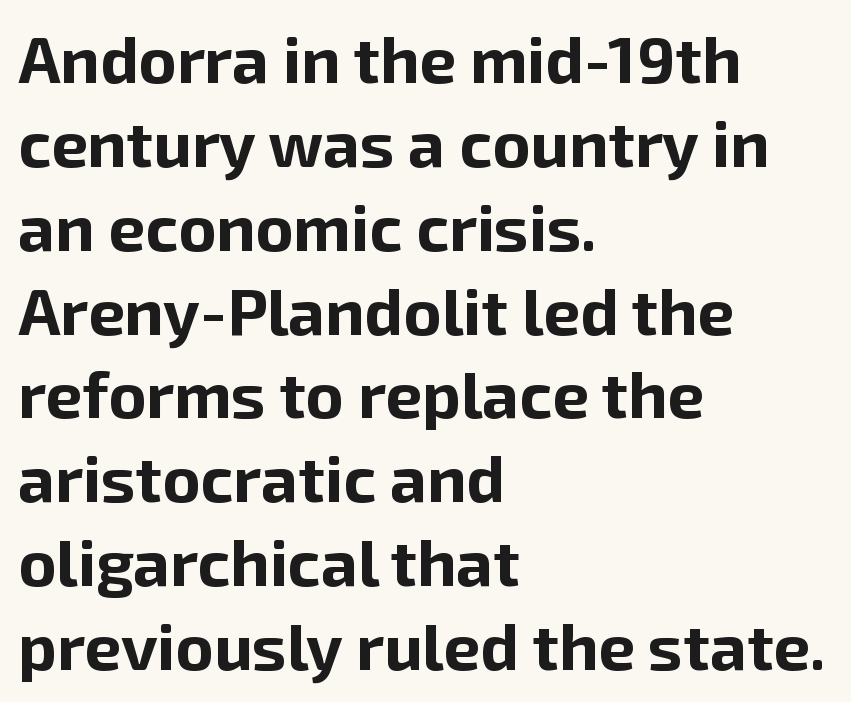
Q: Is the text bold? A: Yes.
Q: Is the text italic (slanted)? A: No, it is upright.
Q: Is the typeface a serif or a sans-serif typeface? A: Sans-serif.
Q: Is the text underlined? A: No.
Q: How is the paragraph aligned? A: Left-aligned.
Q: Is the spacing between letters normal or unusually wide? A: Normal.
Q: Is the spacing between lines tight, normal or loose? A: Normal.
Q: Width (condensed, normal, or wide)? A: Normal.
Q: Stroke contrast? A: Low.
Q: x-height? A: Medium.
Q: Monospaced? A: No.
